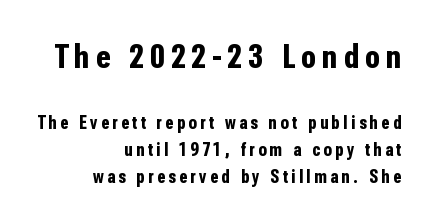
Q: Is the text bold? A: Yes.
Q: Is the text italic (slanted)? A: No, it is upright.
Q: Is the typeface a serif or a sans-serif typeface? A: Sans-serif.
Q: Is the text underlined? A: No.
Q: How is the paragraph aligned? A: Right-aligned.
Q: Is the spacing between lines tight, normal or loose? A: Normal.
Q: Which block of text is set in a larger size, the first (top) or the second (bottom)? A: The first (top) one.
Q: Width (condensed, normal, or wide)? A: Condensed.
Q: Stroke contrast? A: Low.
Q: x-height? A: Medium.
Q: Monospaced? A: No.
